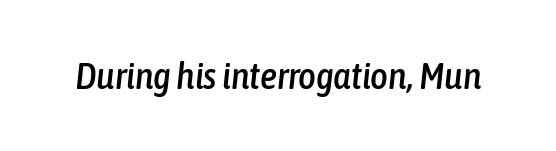
The image shows 38 px condensed type, italic (leaning right); set normal letter spacing, not underlined; low stroke contrast and a medium x-height.
